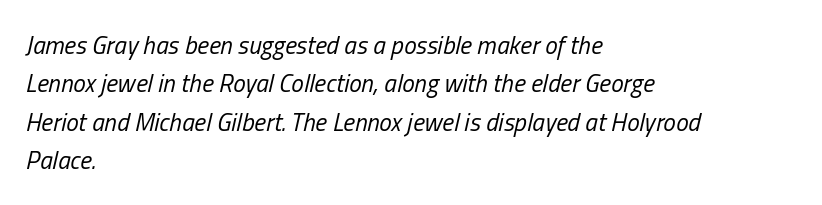
The image shows 25 px text type, italic (leaning right); set left-aligned, normal line spacing (1.54x), normal letter spacing, not underlined.
